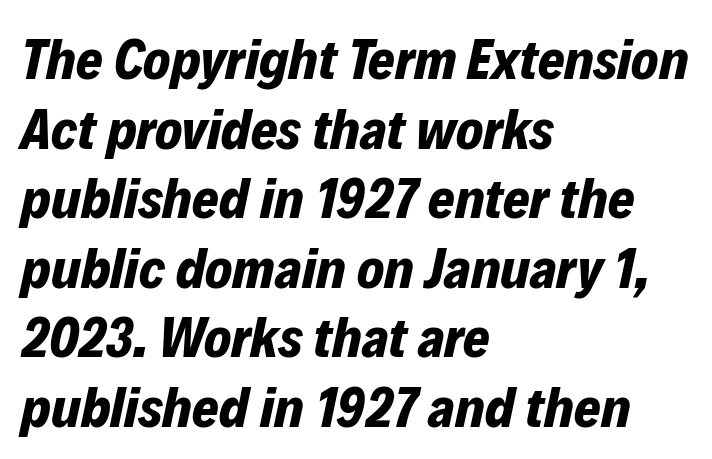
These lines are rendered in a variable-pitch font. Observe the lean: these are italic letterforms. The letters sit at their default tracking, neither squeezed nor spread. Decoration check: the copy has no underline.
